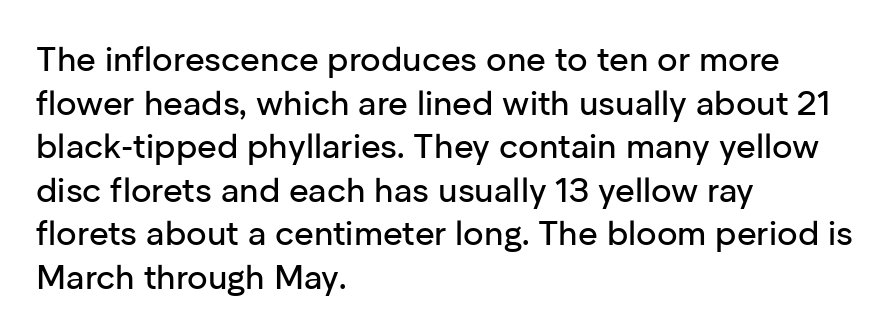
Underlining? Definitely not there. Each letter's strokes conclude bluntly, with no projecting serifs. The letters advance in unequal steps, a hallmark of proportional type. A typesetter would call this leading conventional body-copy spacing.
